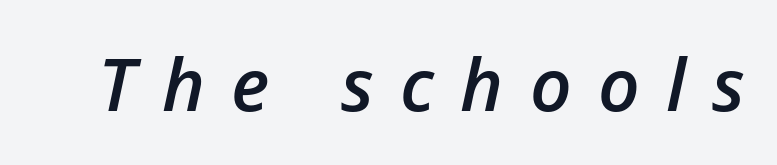
The image shows 73 px semibold type, italic (leaning right); set unusually wide letter spacing (+0.36 em), not underlined; low stroke contrast and a medium x-height.
